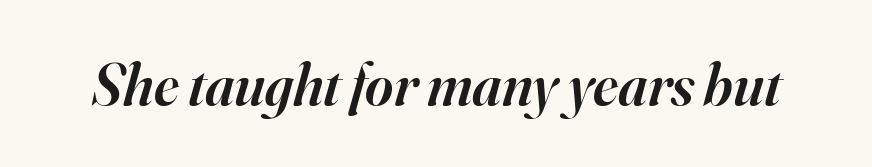
{"serif": "yes", "italic": "yes", "lean": "right", "slant_degrees": 16, "bold": "semi", "weight": "semibold", "width": "normal", "stroke_contrast": "high", "x_height": "small", "monospaced": "no", "underline": "no", "letter_spacing": "normal", "letter_spacing_em": 0.0, "glyph_px": 60}
